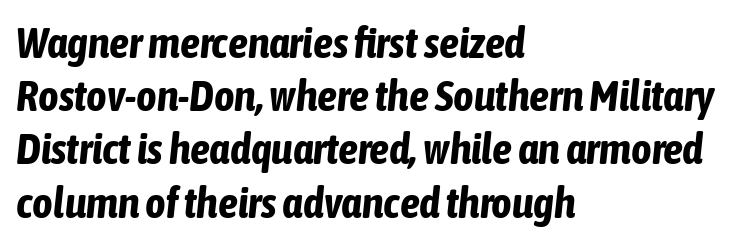
On the weight axis this lands at bold, roughly 700. Slanted lettering throughout. The letterforms sit shoulder to shoulder at normal distance. The passage is arranged the way most books set body copy — flush left. Quick note: underline off. Note the varied advance widths — an 'i' is clearly narrower than an 'm'.
